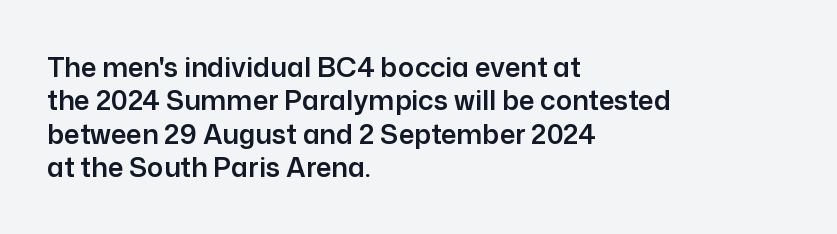
The image shows 27 px text type, upright; set left-aligned, line spacing 1.24x, normal letter spacing, not underlined.
